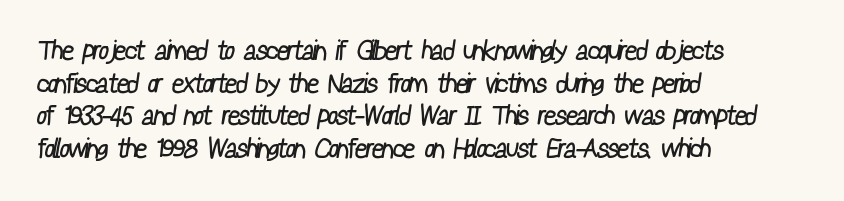
These glyphs show unthickened strokes, regular width or finer. The glyphs are unaccompanied by any horizontal stroke below them. The horizontal fit of the characters is conventional and even. The rendering anchors every line to the left-hand side.
